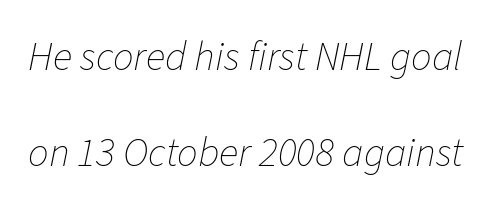
The image shows 41 px thin type, italic (leaning right); set loose line spacing (2.34x), normal letter spacing, not underlined; low stroke contrast and a medium x-height.
